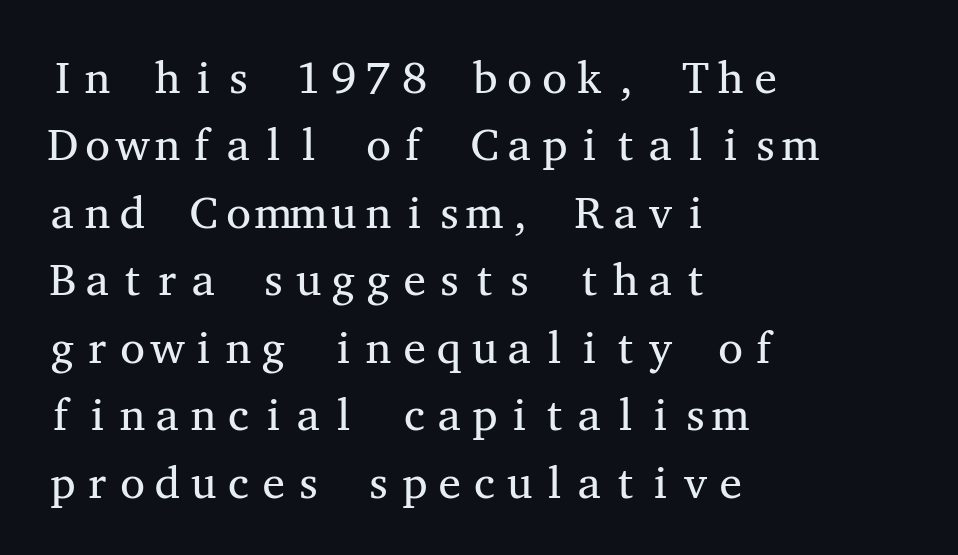
{"serif": "yes", "italic": "no", "bold": "no", "weight": "regular", "width": "wide", "stroke_contrast": "medium", "x_height": "medium", "monospaced": "yes", "underline": "no", "align": "left", "line_spacing": "normal", "line_spacing_ratio": 1.5, "letter_spacing": "normal", "letter_spacing_em": 0.0, "glyph_px": 45}
